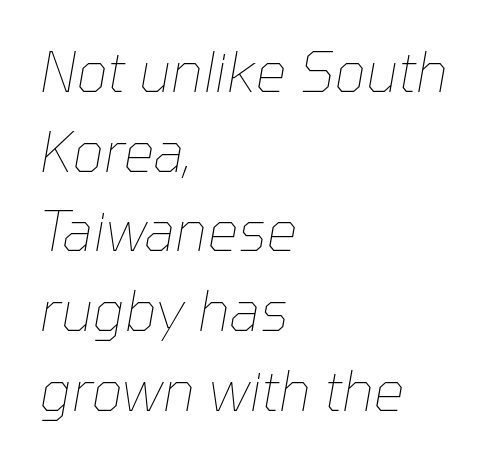
The paragraph shown leans on its left margin. The whole block is typeset with a tilt. Clear beneath every line of the passage. Evenly set lines give the paragraph a standard silhouette. Here the glyphs are tracked normally, forming tight word shapes. Each letter keeps its own natural width here, so spacing adapts to shape.
